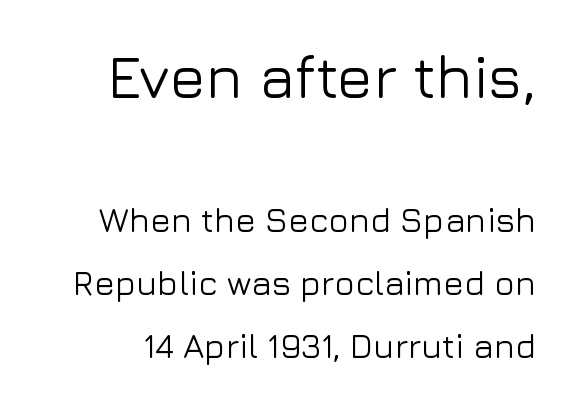
Q: Is the text italic (slanted)? A: No, it is upright.
Q: Is the typeface a serif or a sans-serif typeface? A: Sans-serif.
Q: Is the text underlined? A: No.
Q: Is the spacing between letters normal or unusually wide? A: Normal.
Q: Which block of text is set in a larger size, the first (top) or the second (bottom)? A: The first (top) one.
Q: Width (condensed, normal, or wide)? A: Normal.
Q: Stroke contrast? A: Low.
Q: x-height? A: Medium.
Q: Monospaced? A: No.
